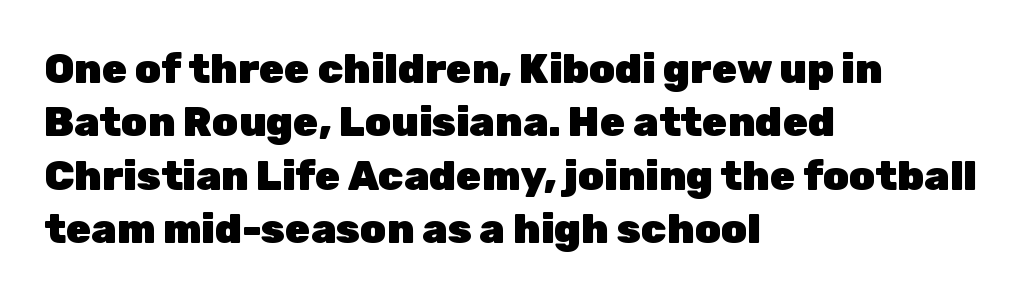
Q: Is the text bold? A: Yes.
Q: Is the text italic (slanted)? A: No, it is upright.
Q: Is the typeface a serif or a sans-serif typeface? A: Sans-serif.
Q: Is the text underlined? A: No.
Q: How is the paragraph aligned? A: Left-aligned.
Q: Is the spacing between letters normal or unusually wide? A: Normal.
Q: Is the spacing between lines tight, normal or loose? A: Normal.
Q: Width (condensed, normal, or wide)? A: Normal.
Q: Stroke contrast? A: Low.
Q: x-height? A: Medium.
Q: Monospaced? A: No.
